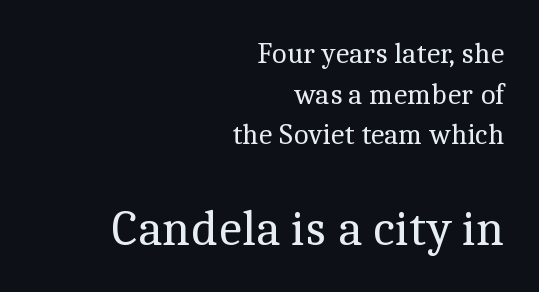
Each letter keeps its own natural width here, so spacing adapts to shape. Only glyphs here, with clear space below each row. Does the copy run flush right? Yes — the right margin is perfectly even. The block of text has a typical density, with ordinary space between rows.
